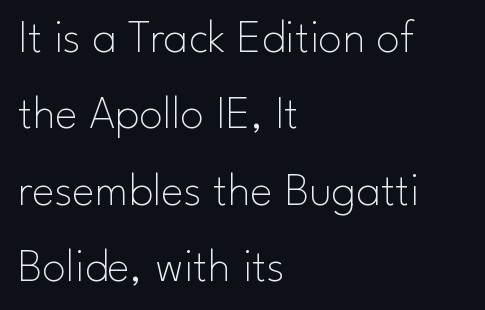
Q: Is the text bold? A: No.
Q: Is the text italic (slanted)? A: No, it is upright.
Q: Is the typeface a serif or a sans-serif typeface? A: Sans-serif.
Q: Is the text underlined? A: No.
Q: How is the paragraph aligned? A: Left-aligned.
Q: Is the spacing between letters normal or unusually wide? A: Normal.
Q: Is the spacing between lines tight, normal or loose? A: Normal.
Q: Width (condensed, normal, or wide)? A: Normal.
Q: Stroke contrast? A: Low.
Q: x-height? A: Small.
Q: Monospaced? A: No.
